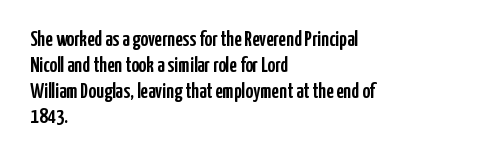
Underline: absent. This rendering uses left alignment, leaving the right contour irregular. A typesetter would mark this as roman, not italic. In terms of letterspacing, this is plain default setting.
